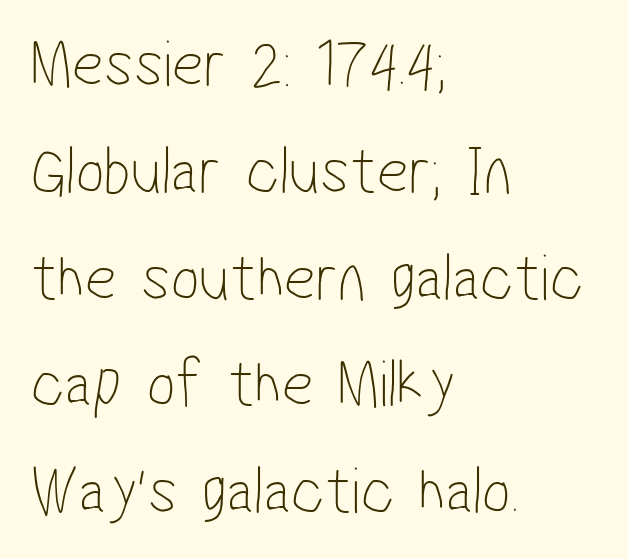
Notice how the passage keeps a crisp vertical edge on the left only. The line-height multiplier appears to be the usual default. Note: no serifs on the glyphs. Underline: absent. Unbolded letterforms with no extra heft.
